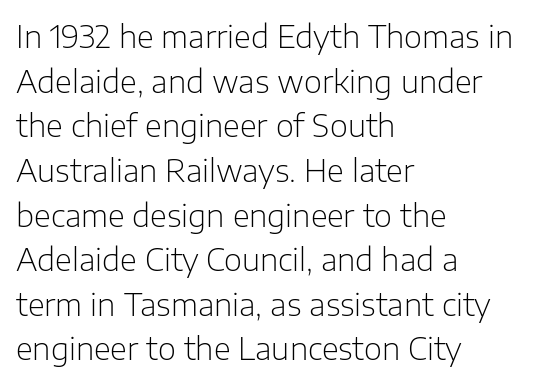
Q: Is the text bold? A: No.
Q: Is the text italic (slanted)? A: No, it is upright.
Q: Is the typeface a serif or a sans-serif typeface? A: Sans-serif.
Q: Is the text underlined? A: No.
Q: How is the paragraph aligned? A: Left-aligned.
Q: Is the spacing between letters normal or unusually wide? A: Normal.
Q: Is the spacing between lines tight, normal or loose? A: Normal.
Q: Width (condensed, normal, or wide)? A: Normal.
Q: Stroke contrast? A: Low.
Q: x-height? A: Medium.
Q: Monospaced? A: No.
